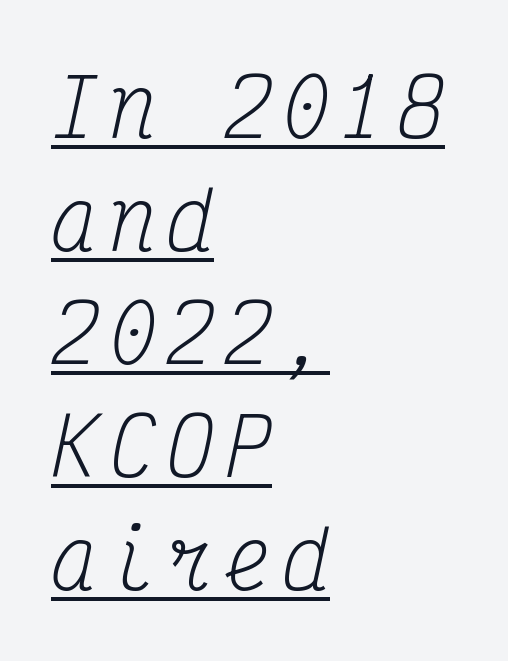
Which margin do the lines hug? The left one — the right edge is uneven. The rendering uses typewriter-style spacing with identical character cells. An italicized treatment has been applied to the whole sample. Beneath each row of characters lies a ruled line.
